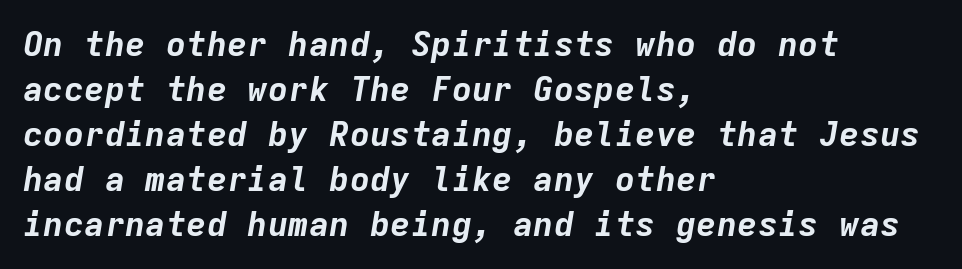
Its strokes are broad and dark, the hallmark of bold type. Casual observation: everything's shoved over to the left. Clear beneath every line of the passage. Fixed-width glyphs throughout — classic coding-font behaviour. Regarding leading, the lines here are spaced in the standard way.
